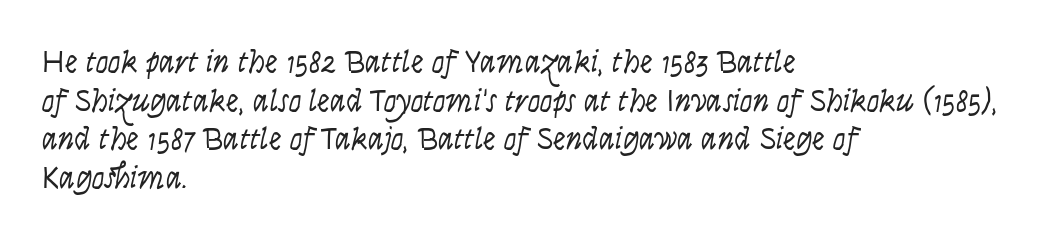
Q: Is the text bold? A: No.
Q: Is the text italic (slanted)? A: Yes.
Q: Is the typeface a serif or a sans-serif typeface? A: Sans-serif.
Q: Is the text underlined? A: No.
Q: How is the paragraph aligned? A: Left-aligned.
Q: Is the spacing between letters normal or unusually wide? A: Normal.
Q: Width (condensed, normal, or wide)? A: Condensed.
Q: Stroke contrast? A: Low.
Q: x-height? A: Large.
Q: Monospaced? A: No.
